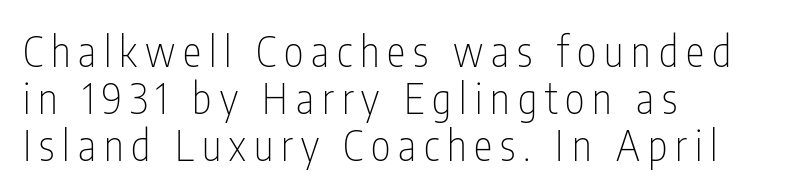
This is sans-serif lettering, the kind often seen on screens and signage. The strokes carry an ordinary text weight at most. Is there any slant? The stems are plumb. The lines in this sample share a left origin and differ only in where they stop.
